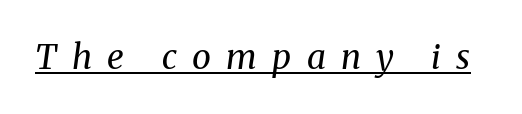
The image shows 34 px regular-weight serif type, italic (leaning right); set unusually wide letter spacing (+0.45 em), underlined; medium stroke contrast and a medium x-height.
